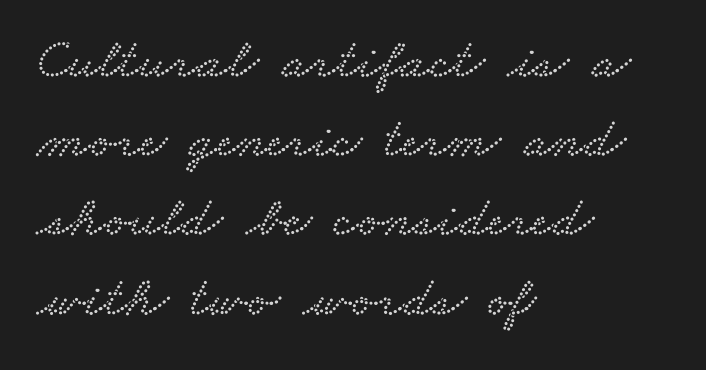
{"serif": "yes", "width": "wide", "stroke_contrast": "low", "x_height": "small", "monospaced": "no", "underline": "no", "align": "left", "line_spacing": "normal", "line_spacing_ratio": 1.39, "letter_spacing": "normal", "letter_spacing_em": 0.0, "glyph_px": 57}
